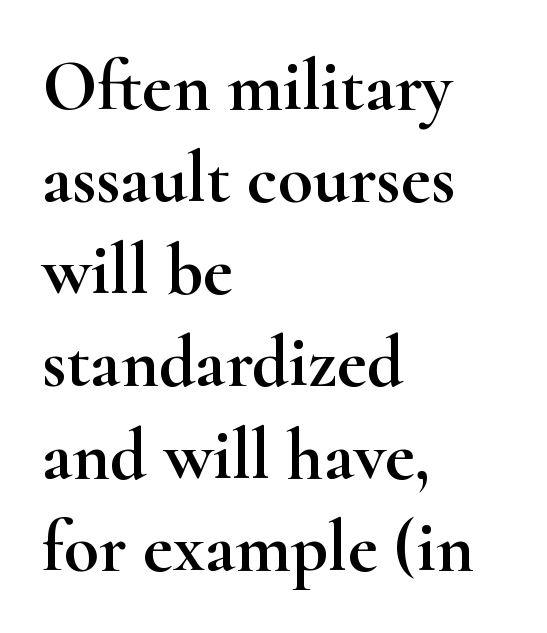
The image shows 72 px wide serif type, upright; set left-aligned, normal line spacing (1.28x), normal letter spacing, not underlined; high stroke contrast and a small x-height.
